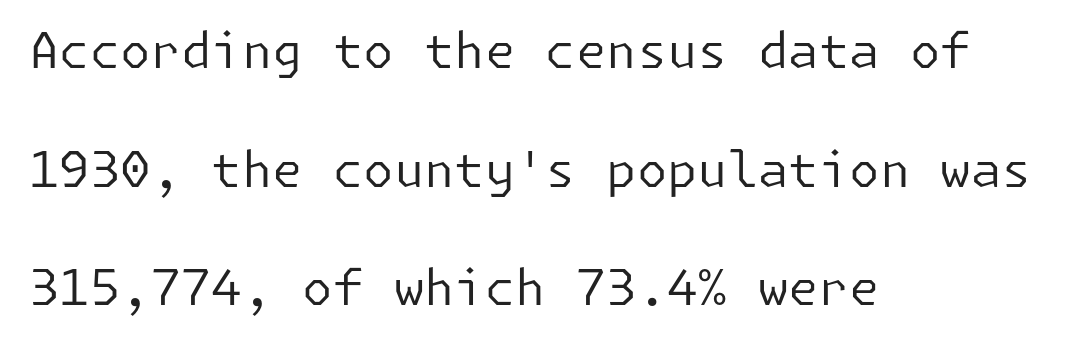
Q: Is the text bold? A: No.
Q: Is the text italic (slanted)? A: No, it is upright.
Q: Is the typeface a serif or a sans-serif typeface? A: Sans-serif.
Q: Is the text underlined? A: No.
Q: How is the paragraph aligned? A: Left-aligned.
Q: Is the spacing between letters normal or unusually wide? A: Normal.
Q: Is the spacing between lines tight, normal or loose? A: Loose.
Q: Width (condensed, normal, or wide)? A: Normal.
Q: Stroke contrast? A: Low.
Q: x-height? A: Medium.
